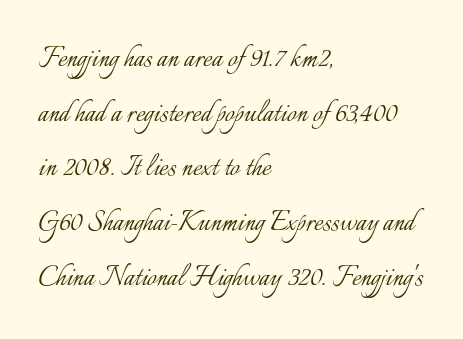
{"bold": "no", "weight": "light", "width": "normal", "stroke_contrast": "low", "x_height": "small", "monospaced": "no", "underline": "no", "align": "left", "line_spacing": "normal", "line_spacing_ratio": 1.61, "letter_spacing": "normal", "letter_spacing_em": 0.0, "glyph_px": 34}
